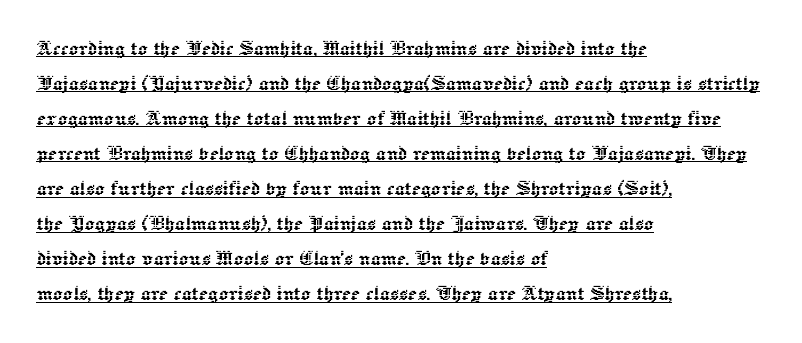
Q: Is the text italic (slanted)? A: No, it is upright.
Q: Is the text underlined? A: Yes.
Q: How is the paragraph aligned? A: Left-aligned.
Q: Is the spacing between letters normal or unusually wide? A: Normal.
Q: Is the spacing between lines tight, normal or loose? A: Normal.
